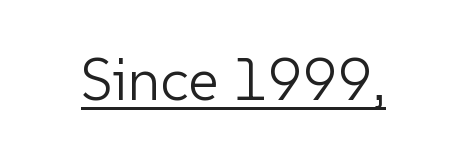
Vertical stems look standard width or narrower in stroke. Character widths vary here, with narrow letters taking less room than wide ones. Upright lettering throughout. You can see a thin bar hugging the bottom of the glyphs. Classification — sans serif.
